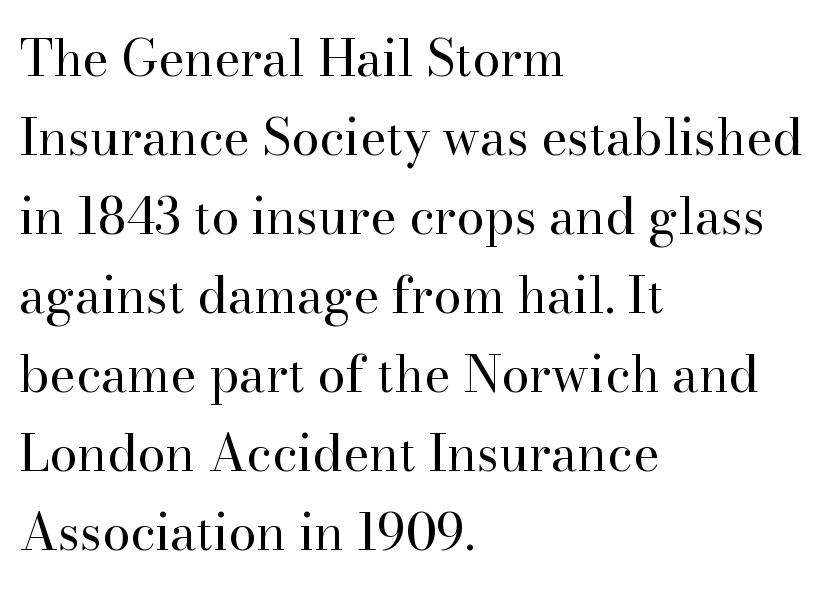
Bare-footed words on every line. Observe the ordinary spacing: letters are neighbours, not strangers. Italic: no, the glyphs are upright roman. Note the varied advance widths — an 'i' is clearly narrower than an 'm'. Line starts are locked; line ends wander.
